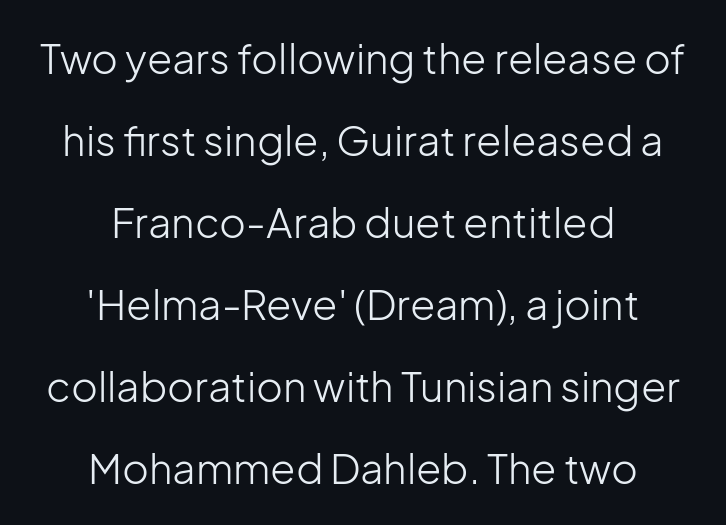
The image shows 41 px light sans-serif type, upright; set centered, loose line spacing (2.0x), normal letter spacing, not underlined; low stroke contrast and a medium x-height.
